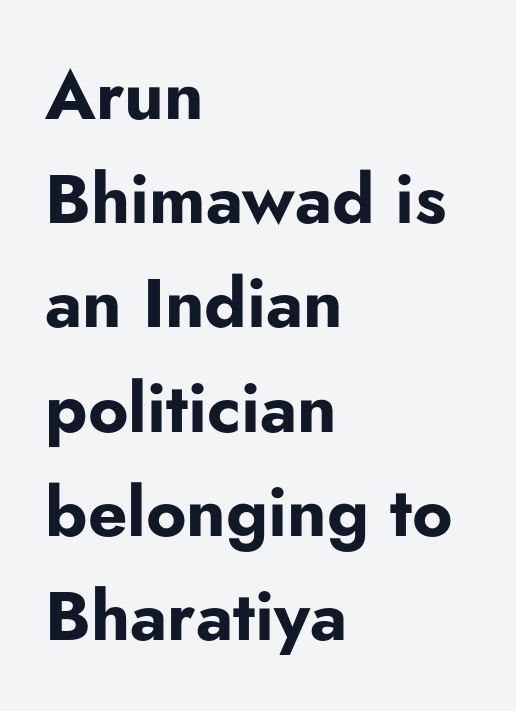
Q: Is the text bold? A: Yes.
Q: Is the text italic (slanted)? A: No, it is upright.
Q: Is the typeface a serif or a sans-serif typeface? A: Sans-serif.
Q: Is the text underlined? A: No.
Q: How is the paragraph aligned? A: Left-aligned.
Q: Is the spacing between letters normal or unusually wide? A: Normal.
Q: Is the spacing between lines tight, normal or loose? A: Normal.
Q: Width (condensed, normal, or wide)? A: Normal.
Q: Stroke contrast? A: Low.
Q: x-height? A: Small.
Q: Monospaced? A: No.
